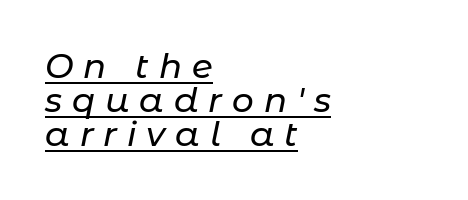
Someone cranked the tracking dial way up on this one. Notice how the stems are inclined rather than vertical — that's the hallmark of italics. The specimen includes a rule beneath the text block's lines. You could barely slide anything between these rows.
